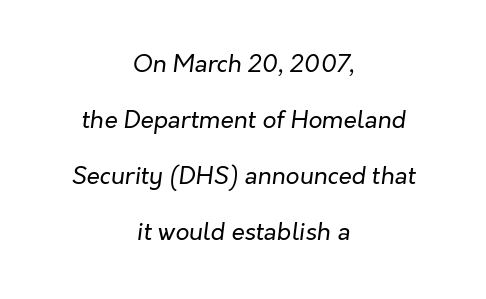
The image shows 24 px text type, italic (leaning right); set centered, loose line spacing (2.34x), normal letter spacing, not underlined.
